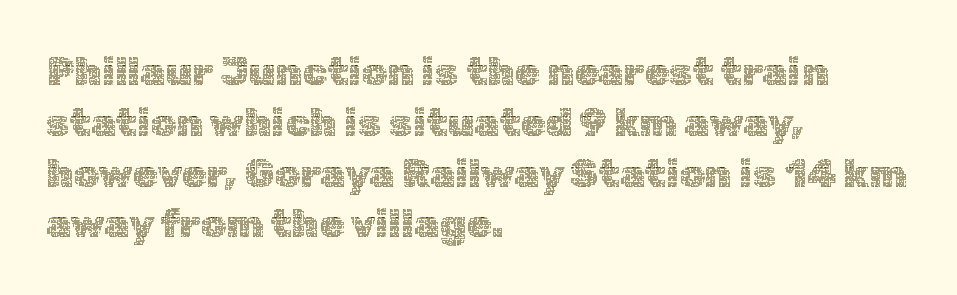
Q: Is the text bold? A: No.
Q: Is the text italic (slanted)? A: No, it is upright.
Q: Is the text underlined? A: No.
Q: How is the paragraph aligned? A: Left-aligned.
Q: Is the spacing between letters normal or unusually wide? A: Normal.
Q: Is the spacing between lines tight, normal or loose? A: Normal.
Q: Width (condensed, normal, or wide)? A: Normal.
Q: x-height? A: Medium.
Q: Monospaced? A: No.
